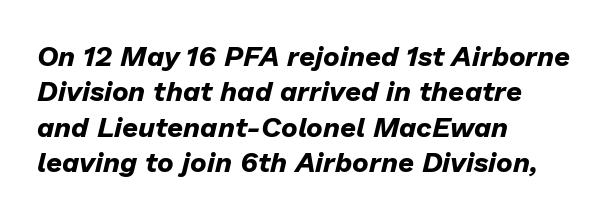
{"italic": "yes", "lean": "right", "slant_degrees": 13, "bold": "yes", "weight": "bold", "width": "normal", "stroke_contrast": "low", "x_height": "medium", "monospaced": "no", "underline": "no", "align": "left", "line_spacing": "normal", "line_spacing_ratio": 1.26, "letter_spacing": "normal", "letter_spacing_em": 0.0, "glyph_px": 28}
